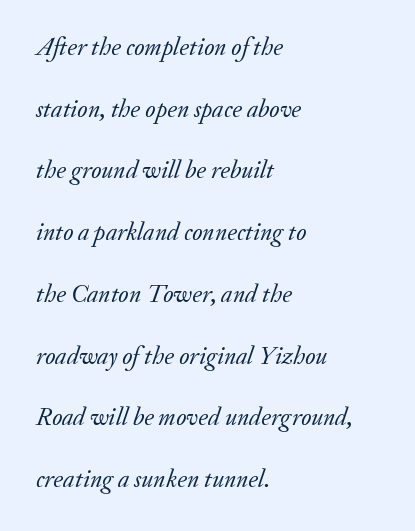
Q: Is the text bold? A: No.
Q: Is the text italic (slanted)? A: Yes, it leans right by about 20 degrees.
Q: Is the text underlined? A: No.
Q: How is the paragraph aligned? A: Left-aligned.
Q: Is the spacing between letters normal or unusually wide? A: Normal.
Q: Is the spacing between lines tight, normal or loose? A: Loose.
